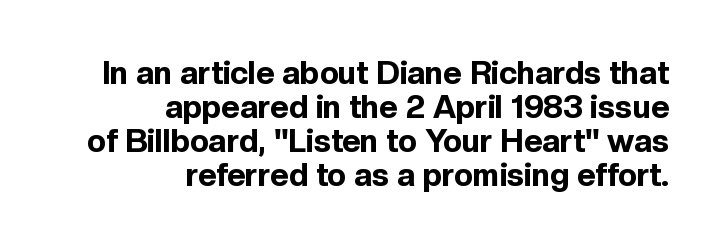
{"serif": "no", "italic": "no", "bold": "yes", "weight": "bold", "width": "normal", "x_height": "medium", "monospaced": "no", "underline": "no", "align": "right", "line_spacing": "tight", "line_spacing_ratio": 1.06, "letter_spacing": "normal", "letter_spacing_em": 0.0, "glyph_px": 32}
